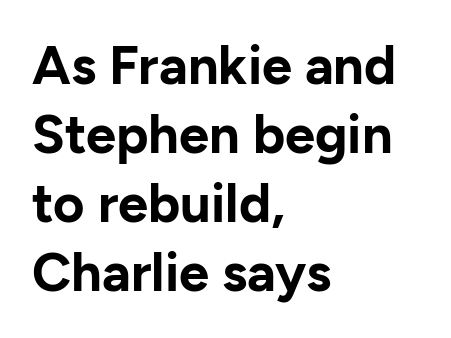
{"serif": "no", "italic": "no", "bold": "yes", "weight": "bold", "width": "normal", "stroke_contrast": "low", "x_height": "medium", "monospaced": "no", "underline": "no", "align": "left", "line_spacing": "normal", "line_spacing_ratio": 1.28, "letter_spacing": "normal", "letter_spacing_em": 0.0, "glyph_px": 54}
